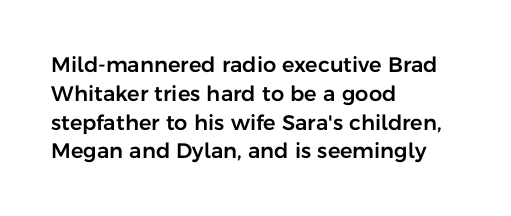
The image shows 21 px text type, upright; set left-aligned, normal line spacing (1.37x), normal letter spacing, not underlined.
